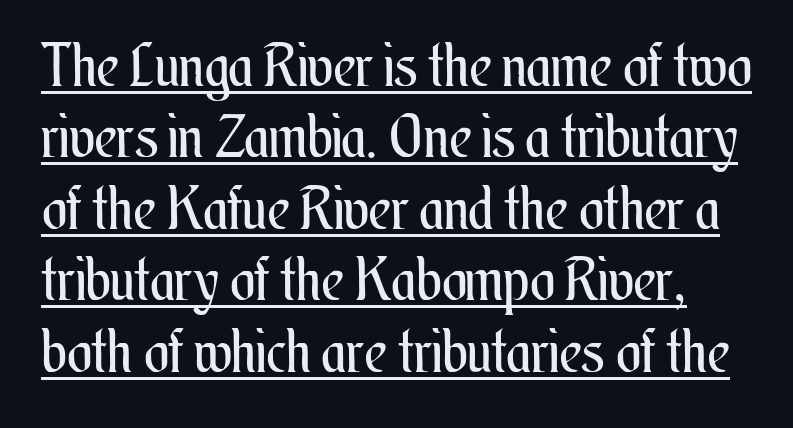
Q: Is the text bold? A: No.
Q: Is the text italic (slanted)? A: No, it is upright.
Q: Is the text underlined? A: Yes.
Q: Is the spacing between letters normal or unusually wide? A: Normal.
Q: Width (condensed, normal, or wide)? A: Condensed.
Q: Stroke contrast? A: Medium.
Q: x-height? A: Small.
Q: Monospaced? A: No.
